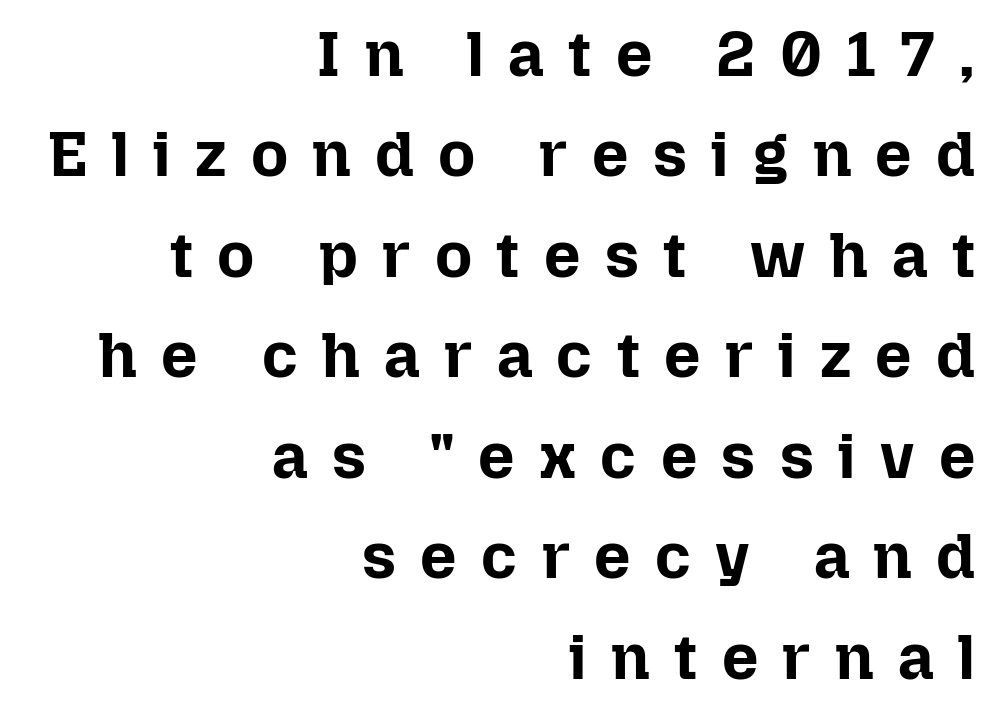
The image shows 64 px bold type, upright; set right-aligned, normal line spacing (1.57x), unusually wide letter spacing (+0.38 em), not underlined; low stroke contrast and a medium x-height.
